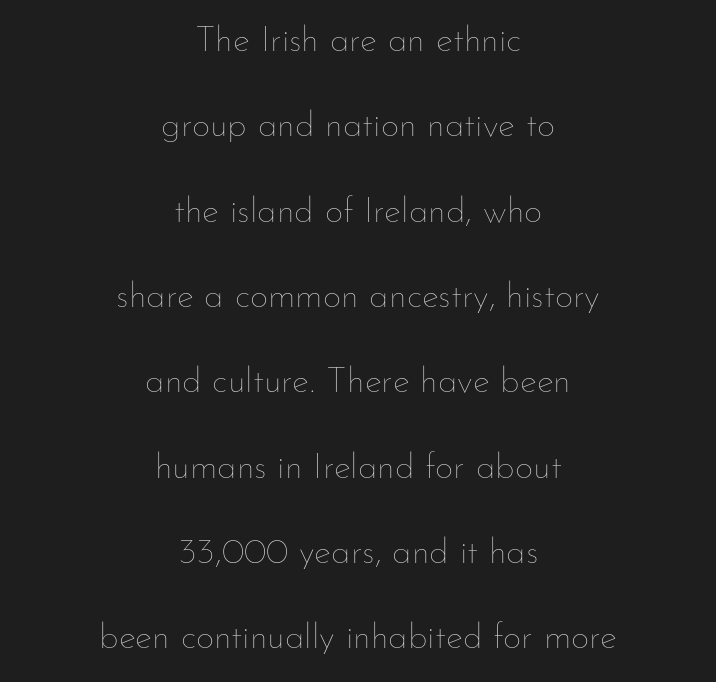
The image shows 36 px thin type, upright; set centered, loose line spacing (2.37x), normal letter spacing, not underlined; low stroke contrast and a small x-height.
